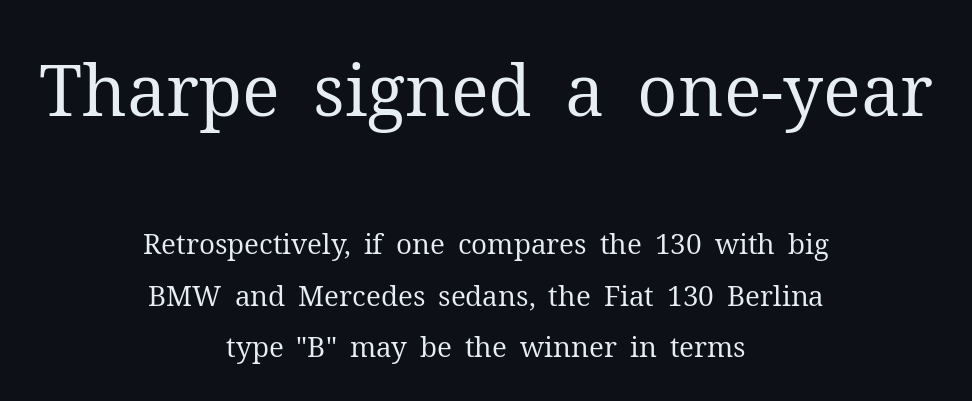
{"serif": "yes", "italic": "no", "bold": "no", "weight": "regular", "width": "normal", "stroke_contrast": "medium", "x_height": "medium", "monospaced": "no", "underline": "no", "align": "center", "line_spacing_ratio": 1.84, "letter_spacing": "normal", "letter_spacing_em": 0.0, "larger_block": "first", "size_ratio": 2.54, "glyph_px": 71}
